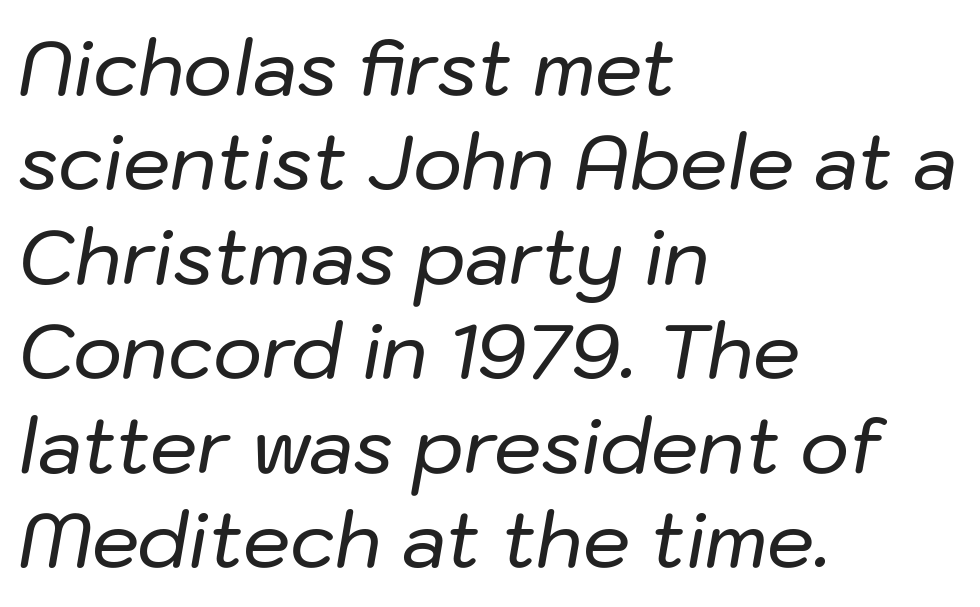
Q: Is the text italic (slanted)? A: Yes, it leans right by about 10 degrees.
Q: Is the text underlined? A: No.
Q: How is the paragraph aligned? A: Left-aligned.
Q: Is the spacing between letters normal or unusually wide? A: Normal.
Q: Is the spacing between lines tight, normal or loose? A: Normal.
Q: Width (condensed, normal, or wide)? A: Normal.
Q: Stroke contrast? A: Low.
Q: x-height? A: Medium.
Q: Monospaced? A: No.
